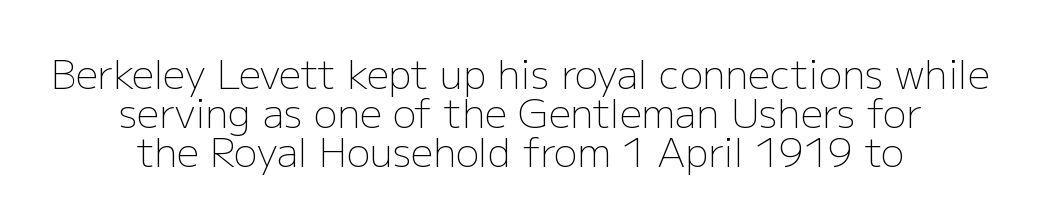
Q: Is the text bold? A: No.
Q: Is the text italic (slanted)? A: No, it is upright.
Q: Is the typeface a serif or a sans-serif typeface? A: Sans-serif.
Q: Is the text underlined? A: No.
Q: How is the paragraph aligned? A: Centered.
Q: Is the spacing between letters normal or unusually wide? A: Normal.
Q: Is the spacing between lines tight, normal or loose? A: Tight.
Q: Width (condensed, normal, or wide)? A: Normal.
Q: Stroke contrast? A: Low.
Q: x-height? A: Medium.
Q: Monospaced? A: No.
